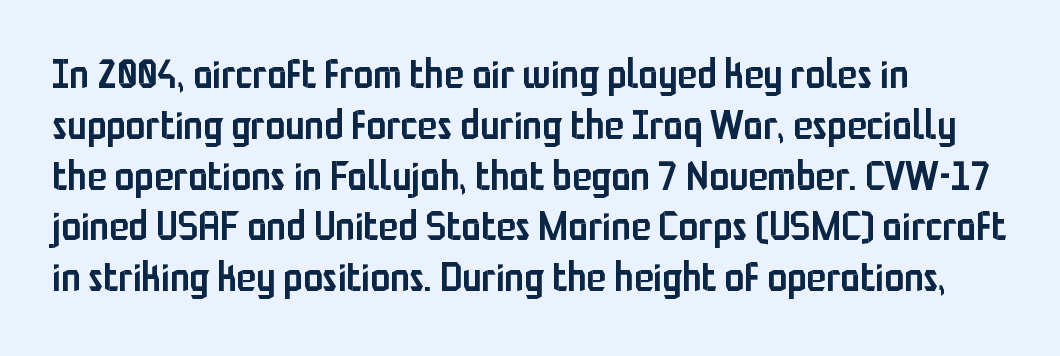
These lines are rendered in a variable-pitch font. Notice how the stems are strictly vertical — no italics here. The typesetter chose a ragged-right arrangement here. These words are printed semibold, heavier than regular yet not bold. Quick note: underline off.
